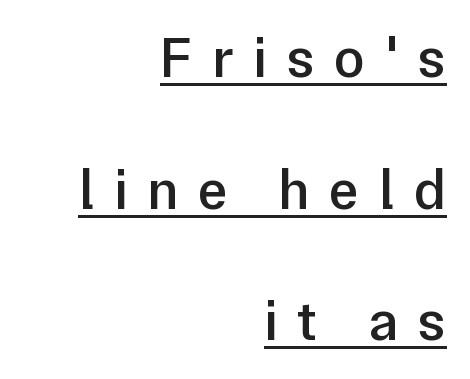
{"serif": "no", "italic": "no", "bold": "semi", "weight": "semibold", "width": "normal", "stroke_contrast": "low", "x_height": "medium", "monospaced": "no", "underline": "yes", "align": "right", "line_spacing": "loose", "line_spacing_ratio": 2.31, "letter_spacing": "wide", "letter_spacing_em": 0.34, "glyph_px": 57}
